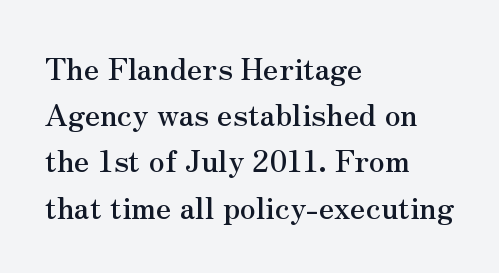
The image shows 30 px serif type, upright; set left-aligned, normal line spacing (1.54x), normal letter spacing, not underlined; medium stroke contrast and a small x-height.
